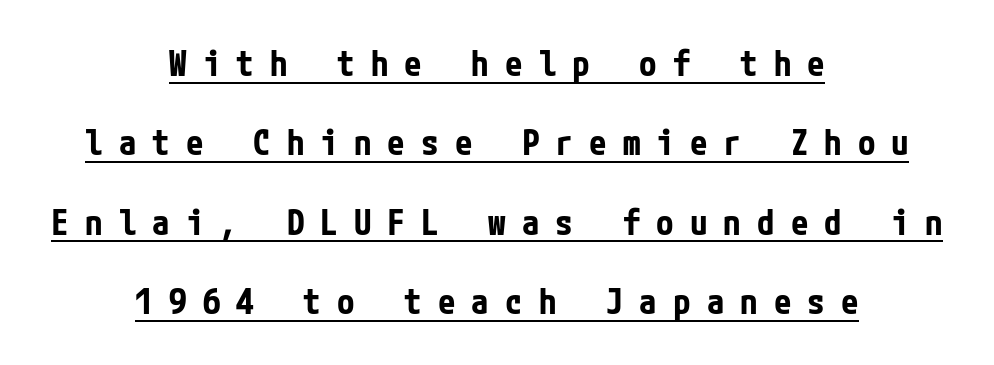
Notice how a bar underscores the lettering throughout. Short and long lines alike share a common midpoint. The font's upright variant was chosen for this text. You can tell from the bare stems that sans-serif type was used.
